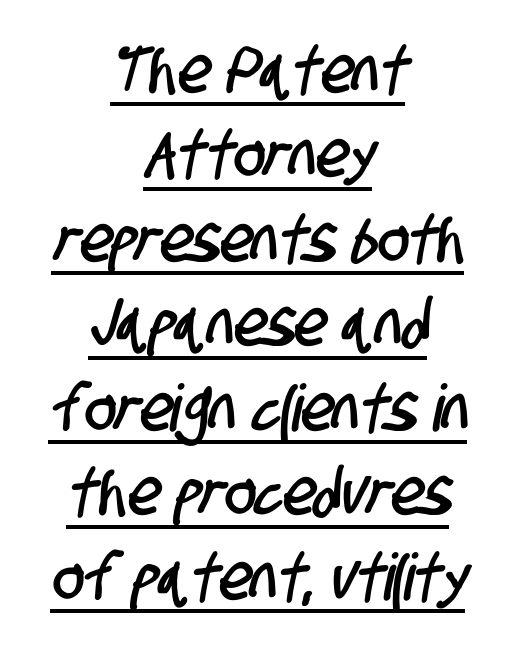
Notice how a bar underscores the lettering throughout. Here the designer chose a conventional face with non-uniform glyph widths. Students, note that the glyphs here touch the page at normal intervals. The font family rendered here belongs to the sans-serif group.
